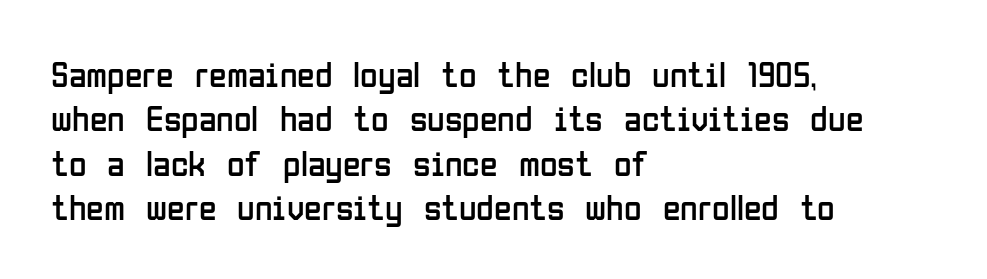
Q: Is the text bold? A: No.
Q: Is the text italic (slanted)? A: No, it is upright.
Q: Is the typeface a serif or a sans-serif typeface? A: Sans-serif.
Q: Is the text underlined? A: No.
Q: How is the paragraph aligned? A: Left-aligned.
Q: Is the spacing between letters normal or unusually wide? A: Normal.
Q: Width (condensed, normal, or wide)? A: Condensed.
Q: Stroke contrast? A: Low.
Q: x-height? A: Medium.
Q: Monospaced? A: No.
